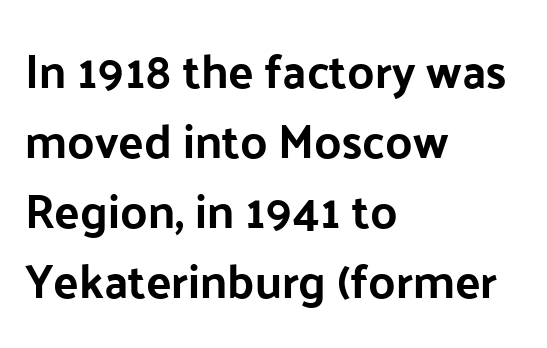
Q: Is the text italic (slanted)? A: No, it is upright.
Q: Is the typeface a serif or a sans-serif typeface? A: Sans-serif.
Q: Is the text underlined? A: No.
Q: How is the paragraph aligned? A: Left-aligned.
Q: Is the spacing between letters normal or unusually wide? A: Normal.
Q: Is the spacing between lines tight, normal or loose? A: Normal.
Q: Width (condensed, normal, or wide)? A: Normal.
Q: Stroke contrast? A: Low.
Q: x-height? A: Medium.
Q: Monospaced? A: No.
